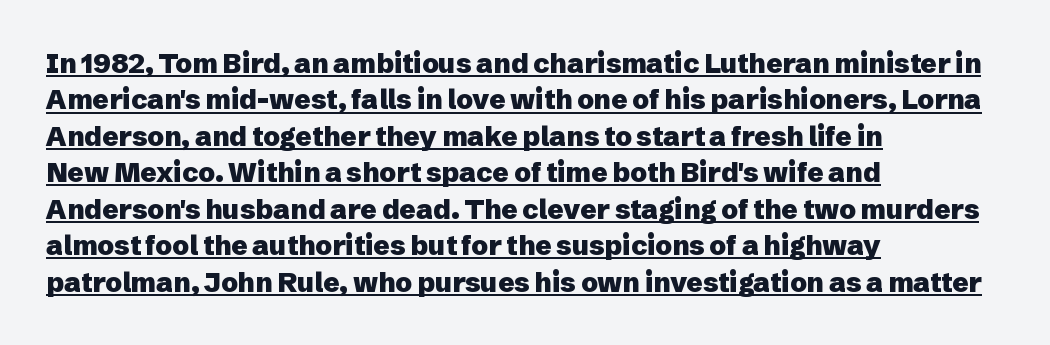
The image shows 27 px bold type, upright; set left-aligned, normal line spacing (1.35x), normal letter spacing, underlined.
